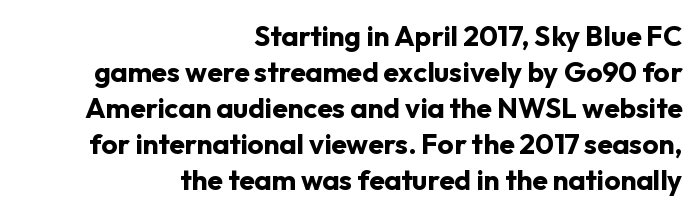
{"serif": "no", "italic": "no", "bold": "yes", "weight": "bold", "width": "normal", "stroke_contrast": "low", "x_height": "medium", "monospaced": "no", "underline": "no", "align": "right", "line_spacing": "normal", "line_spacing_ratio": 1.29, "letter_spacing": "normal", "letter_spacing_em": 0.0, "glyph_px": 28}
